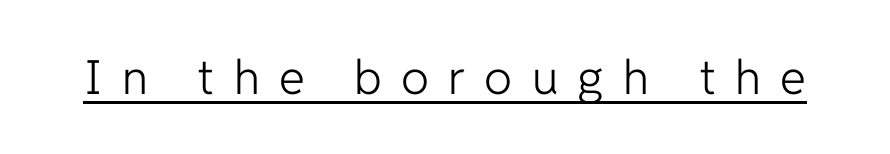
The image shows 47 px light sans-serif type, upright; set unusually wide letter spacing (+0.41 em), underlined; low stroke contrast and a medium x-height.
